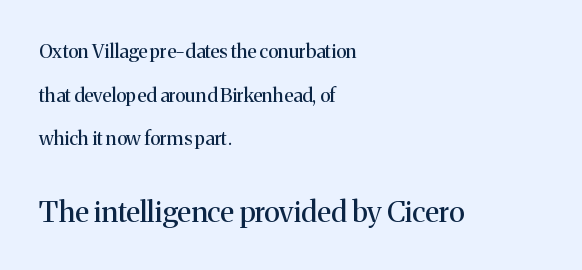
{"serif": "yes", "italic": "no", "bold": "no", "weight": "regular", "width": "normal", "stroke_contrast": "medium", "x_height": "medium", "monospaced": "no", "underline": "no", "align": "left", "line_spacing": "loose", "line_spacing_ratio": 2.3, "letter_spacing": "normal", "letter_spacing_em": 0.0, "larger_block": "second", "size_ratio": 1.53, "glyph_px": 29}
